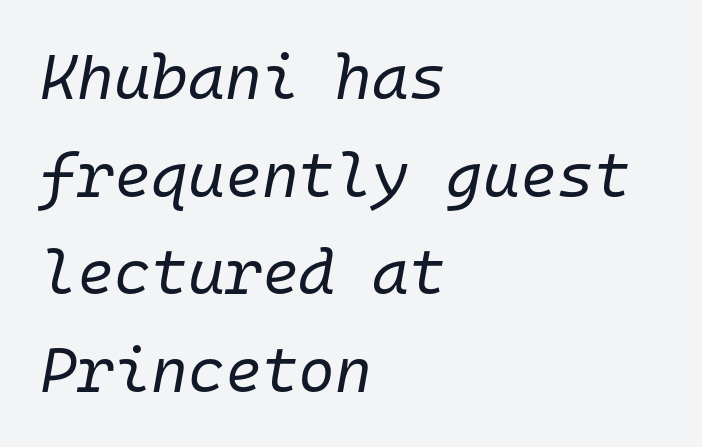
The image shows 63 px regular-weight type, italic (leaning right), monospaced; set left-aligned, normal line spacing (1.55x), normal letter spacing, not underlined; low stroke contrast and a medium x-height.
